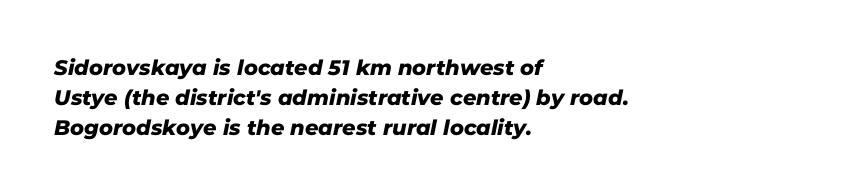
Q: Is the text underlined? A: No.
Q: How is the paragraph aligned? A: Left-aligned.
Q: Is the spacing between letters normal or unusually wide? A: Normal.
Q: Is the spacing between lines tight, normal or loose? A: Normal.
